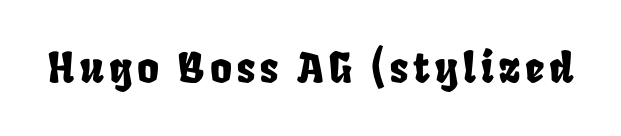
{"width": "condensed", "stroke_contrast": "low", "x_height": "large", "monospaced": "no", "underline": "no", "glyph_px": 42}
